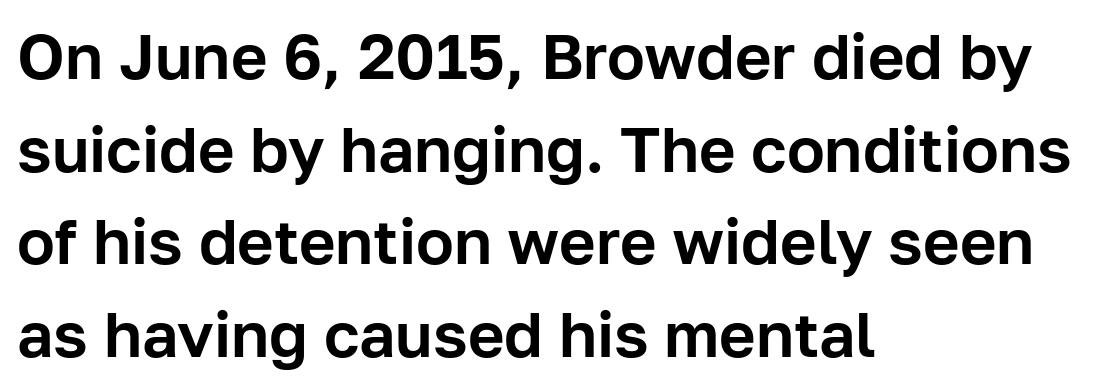
Q: Is the text italic (slanted)? A: No, it is upright.
Q: Is the typeface a serif or a sans-serif typeface? A: Sans-serif.
Q: Is the text underlined? A: No.
Q: How is the paragraph aligned? A: Left-aligned.
Q: Is the spacing between letters normal or unusually wide? A: Normal.
Q: Is the spacing between lines tight, normal or loose? A: Normal.
Q: Width (condensed, normal, or wide)? A: Normal.
Q: Stroke contrast? A: Low.
Q: x-height? A: Medium.
Q: Monospaced? A: No.
